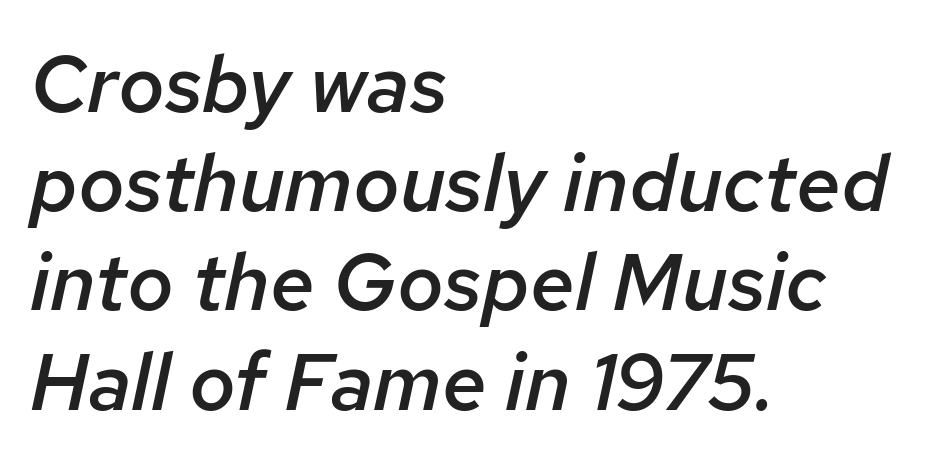
The image shows 80 px semibold type, italic (leaning right); set left-aligned, line spacing 1.24x, normal letter spacing, not underlined; low stroke contrast and a medium x-height.
